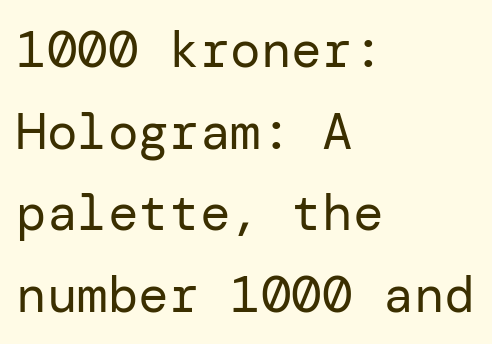
Q: Is the text bold? A: No.
Q: Is the text italic (slanted)? A: No, it is upright.
Q: Is the typeface a serif or a sans-serif typeface? A: Sans-serif.
Q: Is the text underlined? A: No.
Q: How is the paragraph aligned? A: Left-aligned.
Q: Is the spacing between letters normal or unusually wide? A: Normal.
Q: Is the spacing between lines tight, normal or loose? A: Normal.
Q: Width (condensed, normal, or wide)? A: Normal.
Q: Stroke contrast? A: Low.
Q: x-height? A: Medium.
